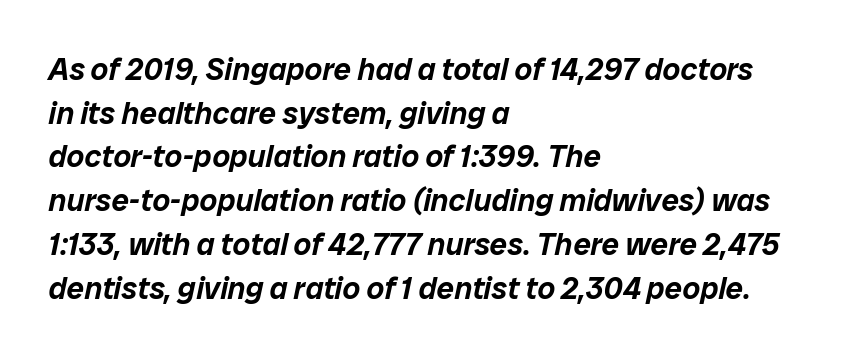
The image shows 31 px text type, italic (leaning right); set left-aligned, normal line spacing (1.41x), normal letter spacing, not underlined; low stroke contrast and a medium x-height.
